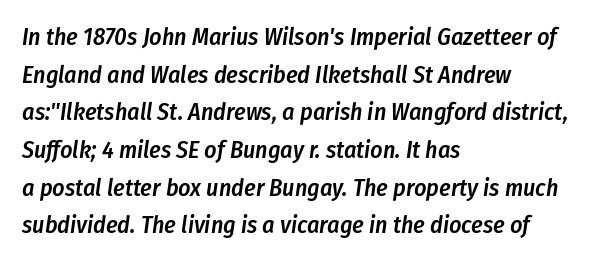
Q: Is the text bold? A: Semi-bold.
Q: Is the text italic (slanted)? A: Yes, it leans right by about 8 degrees.
Q: Is the text underlined? A: No.
Q: How is the paragraph aligned? A: Left-aligned.
Q: Is the spacing between letters normal or unusually wide? A: Normal.
Q: Is the spacing between lines tight, normal or loose? A: Normal.
